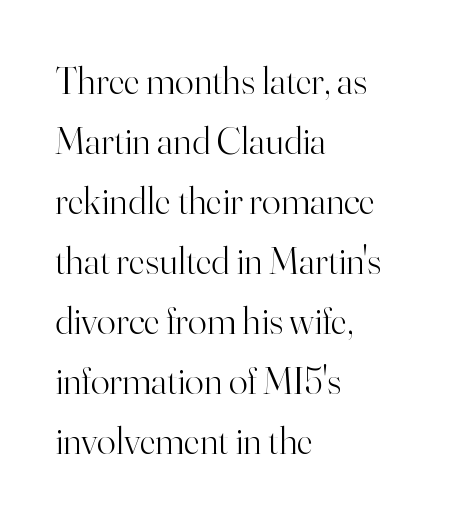
Underline: absent. Line beginnings align vertically; line endings do not. Here the designer chose a conventional face with non-uniform glyph widths. If you drew a line through each stem, it would be perfectly vertical. What kind of face is this? One with serifs. In terms of leading, this rendering sits right in the middle.
